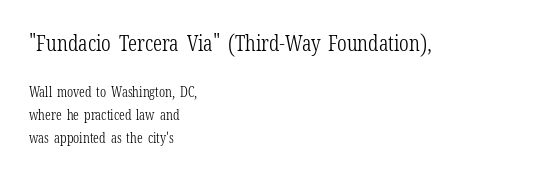
The image shows 22 px text type, upright; set left-aligned, normal line spacing (1.64x), normal letter spacing, not underlined; the first (top) block is 1.57x larger.
